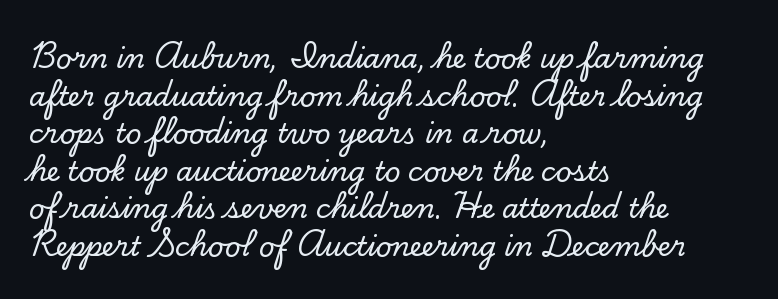
{"underline": "no", "align": "left", "line_spacing": "normal", "line_spacing_ratio": 1.39, "letter_spacing": "normal", "letter_spacing_em": 0.0, "glyph_px": 27}
